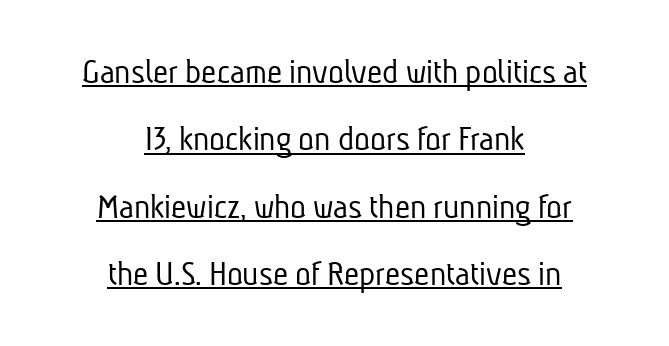
Standard letterfit; no display-style spreading of the glyphs. These characters rest on top of a visible drawn line. Observe the absence of serifs on each vertical stroke in this sample. Letters have the restrained weight of plain body copy at most. The lines in this sample share a center point and differ in where they start and stop. Character widths vary here, with narrow letters taking less room than wide ones.
